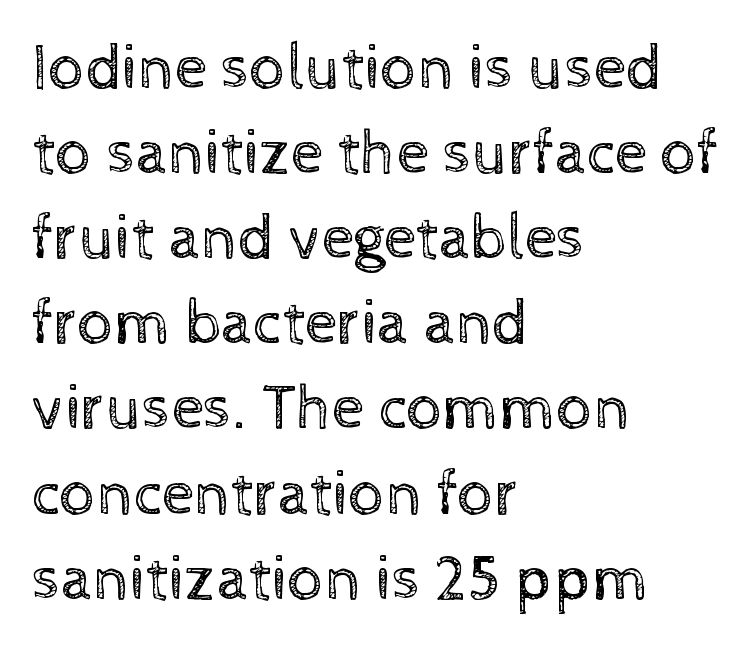
{"italic": "no", "bold": "no", "weight": "regular", "width": "normal", "x_height": "medium", "monospaced": "no", "underline": "no", "align": "left", "line_spacing": "normal", "line_spacing_ratio": 1.33, "letter_spacing": "normal", "letter_spacing_em": 0.0, "glyph_px": 64}
